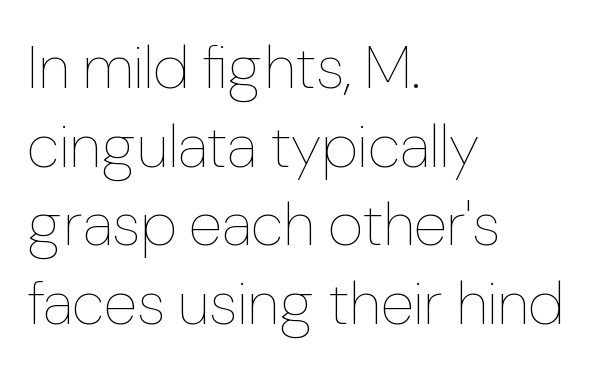
The image shows 61 px thin type, upright; set left-aligned, normal line spacing (1.29x), normal letter spacing, not underlined; low stroke contrast and a medium x-height.
